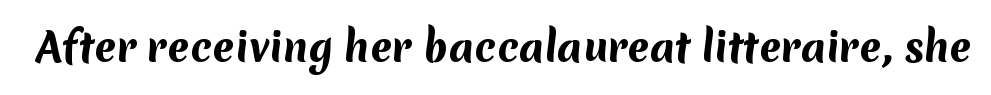
Chunky letters — that's bold for sure. The rendering uses natural spacing where letterforms have individual widths. Unlike a traditional serif, this face leaves its strokes unadorned. Only glyphs here, with clear space below each row. Look at the tracking — it's just the regular setting, nothing added.
